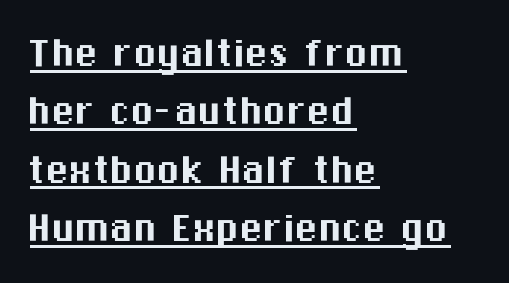
The image shows 47 px sans-serif type, upright; set left-aligned, line spacing 1.24x, normal letter spacing, underlined; medium stroke contrast and a medium x-height.
